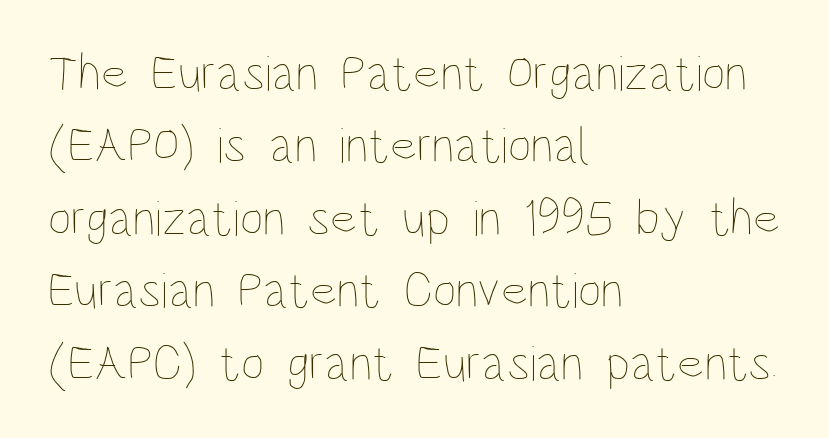
Q: Is the text bold? A: No.
Q: Is the text italic (slanted)? A: No, it is upright.
Q: Is the text underlined? A: No.
Q: How is the paragraph aligned? A: Left-aligned.
Q: Is the spacing between letters normal or unusually wide? A: Normal.
Q: Is the spacing between lines tight, normal or loose? A: Normal.
Q: Width (condensed, normal, or wide)? A: Condensed.
Q: Stroke contrast? A: Low.
Q: x-height? A: Large.
Q: Monospaced? A: No.
